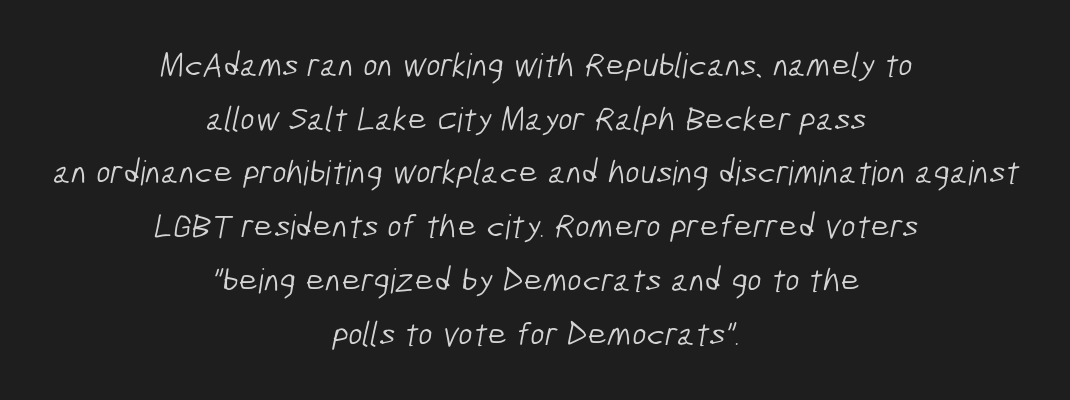
The image shows 34 px light, condensed sans-serif type; set centered, normal line spacing (1.58x), normal letter spacing, not underlined; low stroke contrast and a medium x-height.
